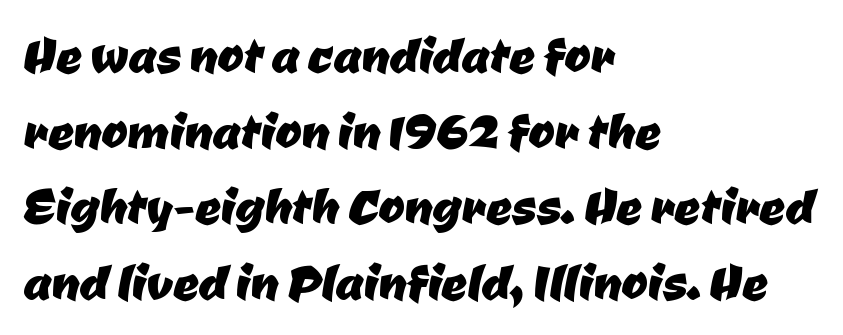
The image shows 63 px sans-serif type; set left-aligned, line spacing 1.2x, normal letter spacing, not underlined; low stroke contrast and a medium x-height.
